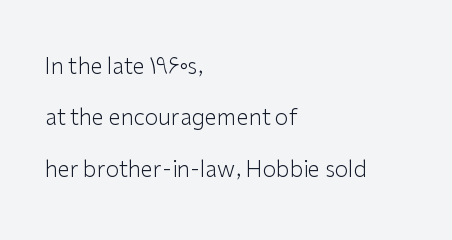
{"italic": "no", "bold": "no", "underline": "no", "align": "left", "line_spacing": "loose", "line_spacing_ratio": 2.34, "letter_spacing": "normal", "letter_spacing_em": 0.0, "glyph_px": 22}
